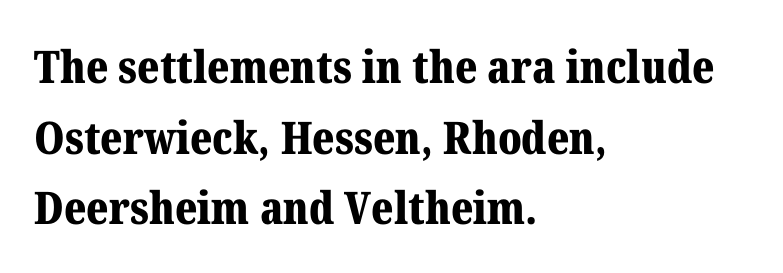
{"serif": "yes", "italic": "no", "bold": "yes", "weight": "bold", "width": "normal", "stroke_contrast": "medium", "x_height": "medium", "monospaced": "no", "underline": "no", "align": "left", "line_spacing": "normal", "line_spacing_ratio": 1.57, "letter_spacing": "normal", "letter_spacing_em": 0.0, "glyph_px": 45}
